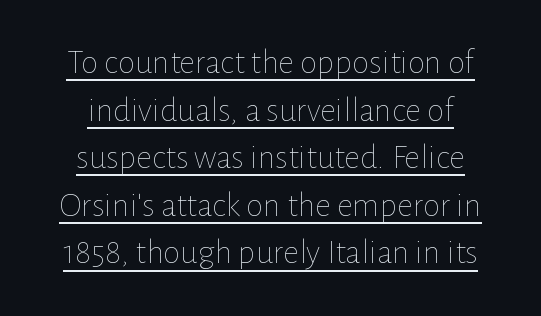
The image shows 35 px thin type, upright; set normal line spacing (1.36x), normal letter spacing, underlined; low stroke contrast and a medium x-height.
